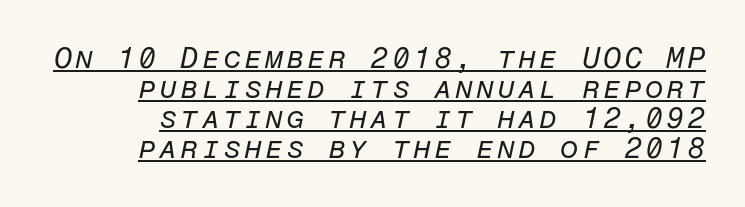
Emphasis-style slanted type is in use. The line-height multiplier appears low, near solid setting. Every word sits above its own underline. Note the uniform advance width — an 'i' takes as much space as an 'm'. The weight tops out at a normal text grade.
